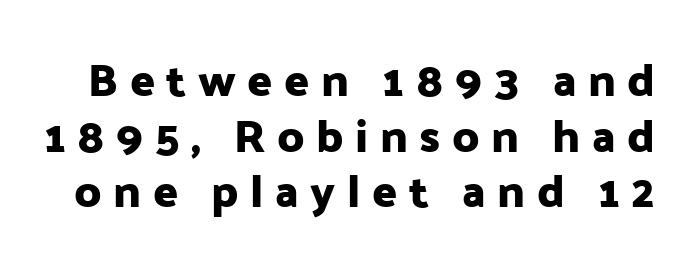
Q: Is the text italic (slanted)? A: No, it is upright.
Q: Is the typeface a serif or a sans-serif typeface? A: Sans-serif.
Q: Is the text underlined? A: No.
Q: Is the spacing between letters normal or unusually wide? A: Unusually wide.
Q: Width (condensed, normal, or wide)? A: Normal.
Q: Stroke contrast? A: Low.
Q: x-height? A: Medium.
Q: Monospaced? A: No.
